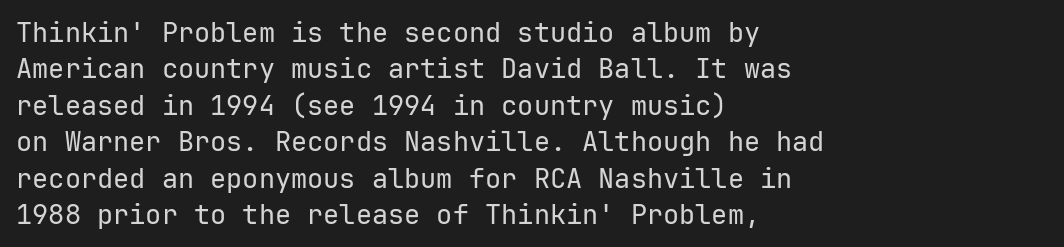
Upright lettering throughout. Reading down the column, the eye jumps a familiar distance to each next line. The typesetting does not lean heavy: it is not bold. Horizontal alignment here is leftward, the default for most running prose. The space directly below the letters is spotless. Glyph-to-glyph distance matches everyday printed text.
